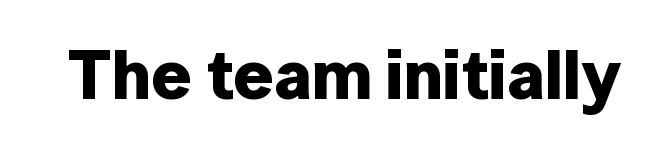
{"serif": "no", "italic": "no", "bold": "yes", "weight": "bold", "width": "normal", "stroke_contrast": "low", "x_height": "medium", "monospaced": "no", "underline": "no", "letter_spacing": "normal", "letter_spacing_em": 0.0, "glyph_px": 69}
